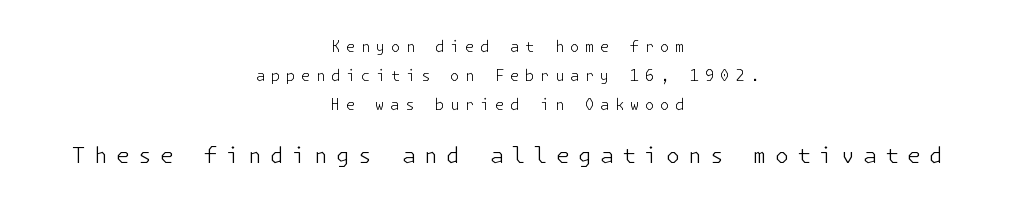
{"italic": "no", "bold": "no", "underline": "no", "align": "center", "line_spacing": "loose", "line_spacing_ratio": 1.94, "letter_spacing": "wide", "letter_spacing_em": 0.38, "larger_block": "second", "size_ratio": 1.47, "glyph_px": 22}
